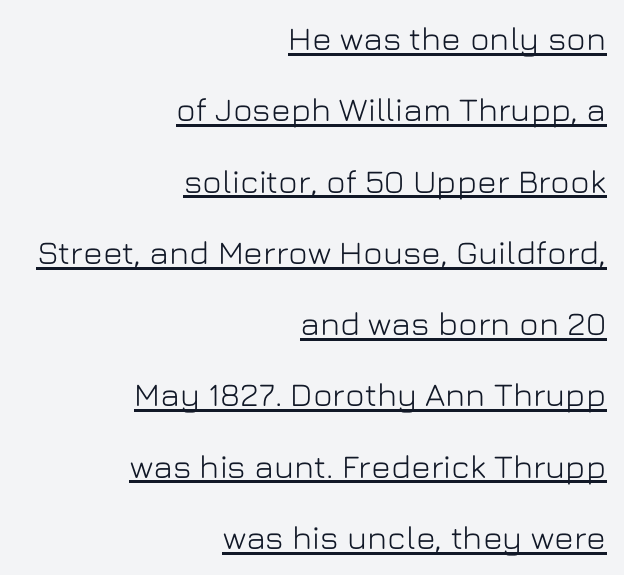
The image shows 33 px sans-serif type, upright; set right-aligned, loose line spacing (2.16x), normal letter spacing, underlined; low stroke contrast and a medium x-height.
